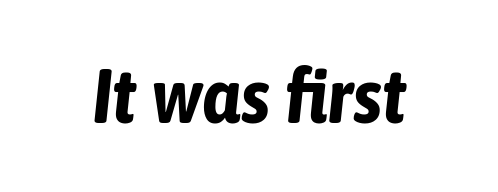
The image shows 77 px bold, condensed type, italic (leaning right); set normal letter spacing, not underlined; low stroke contrast and a medium x-height.
